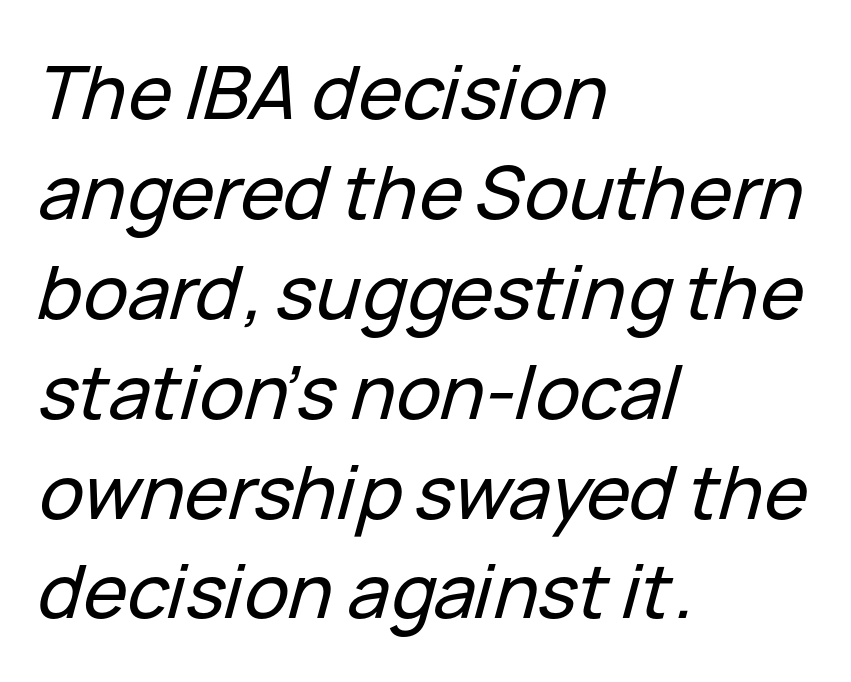
Short note: letters normally spaced. Each row of text sits above clean, open space. All the whitespace from short lines collects on the right. Yep, that's italic — everything's leaning. Proportional: the letters do not fall into vertical columns.
